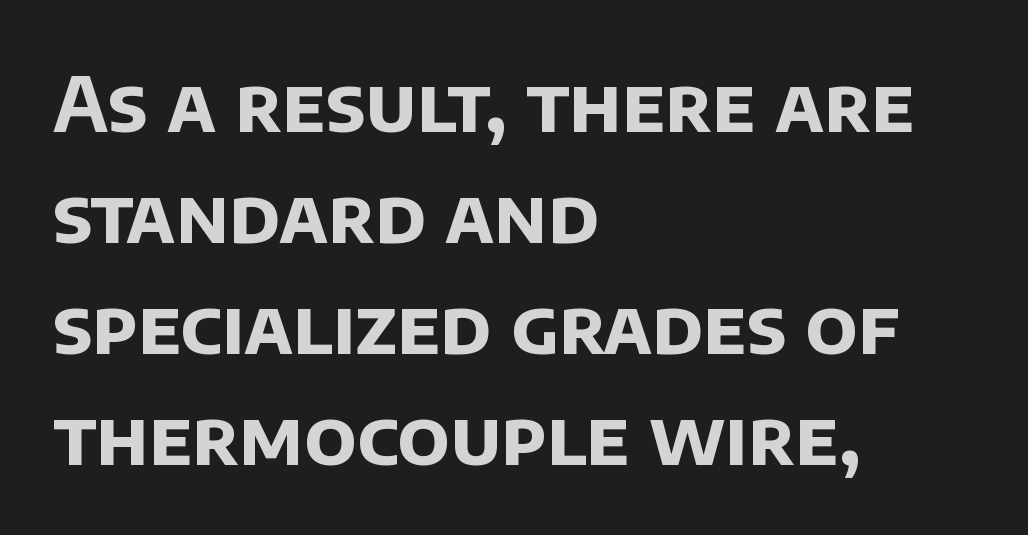
Q: Is the text bold? A: Yes.
Q: Is the typeface a serif or a sans-serif typeface? A: Sans-serif.
Q: Is the text underlined? A: No.
Q: How is the paragraph aligned? A: Left-aligned.
Q: Is the spacing between letters normal or unusually wide? A: Normal.
Q: Is the spacing between lines tight, normal or loose? A: Normal.
Q: Width (condensed, normal, or wide)? A: Normal.
Q: Stroke contrast? A: Low.
Q: x-height? A: Large.
Q: Monospaced? A: No.
